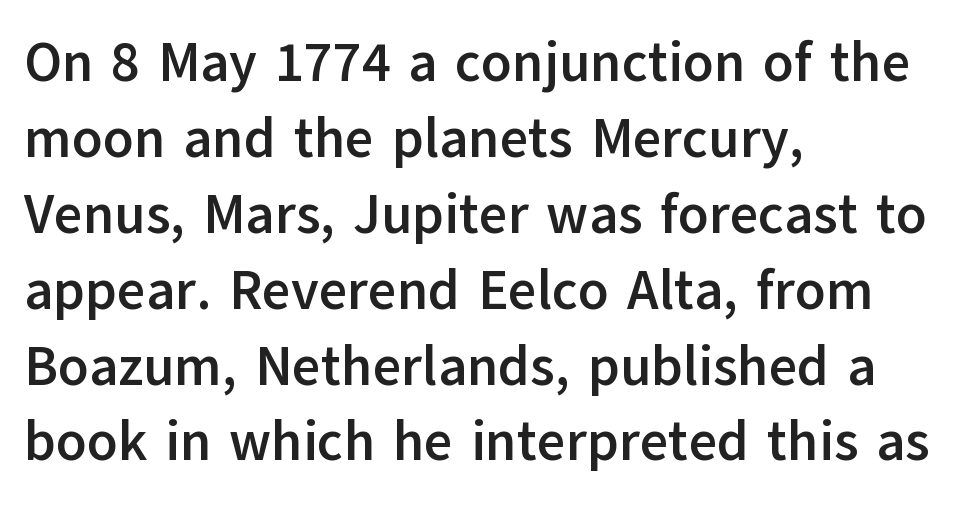
The image shows 55 px semibold sans-serif type, upright; set left-aligned, normal line spacing (1.38x), normal letter spacing, not underlined; low stroke contrast and a medium x-height.
